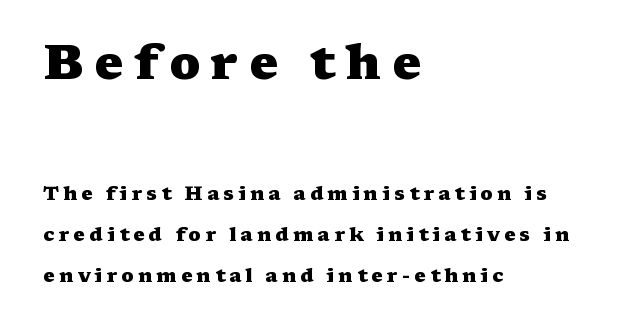
The image shows 48 px heavy, wide serif type, upright; set left-aligned, loose line spacing (2.17x), unusually wide letter spacing (+0.22 em), not underlined; the first (top) block is 2.53x larger; medium stroke contrast and a medium x-height.
